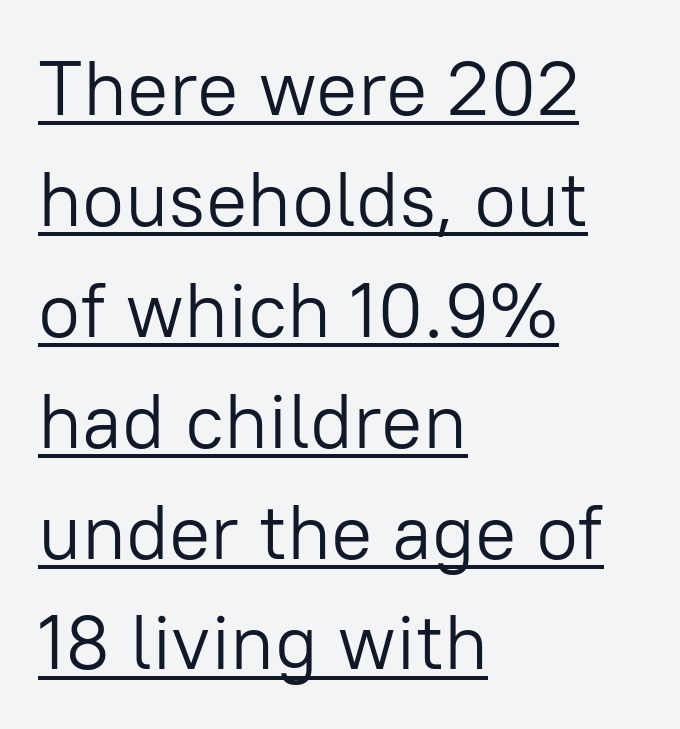
{"serif": "no", "italic": "no", "bold": "no", "weight": "light", "width": "normal", "stroke_contrast": "low", "x_height": "medium", "monospaced": "no", "underline": "yes", "align": "left", "line_spacing": "normal", "line_spacing_ratio": 1.44, "letter_spacing": "normal", "letter_spacing_em": 0.0, "glyph_px": 77}
